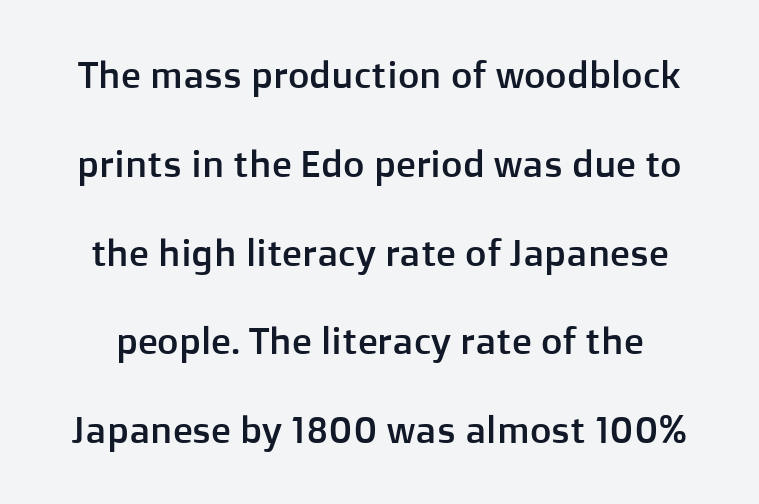
{"serif": "no", "italic": "no", "width": "normal", "stroke_contrast": "low", "x_height": "medium", "monospaced": "no", "underline": "no", "line_spacing": "loose", "line_spacing_ratio": 2.4, "letter_spacing": "normal", "letter_spacing_em": 0.0, "glyph_px": 37}
